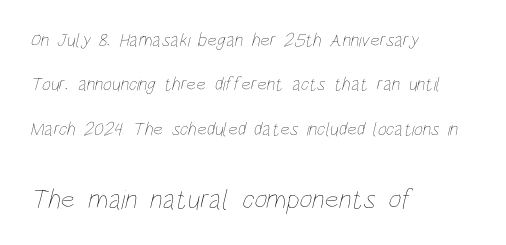
{"bold": "no", "weight": "thin", "width": "condensed", "stroke_contrast": "low", "x_height": "large", "monospaced": "no", "underline": "no", "align": "left", "line_spacing": "loose", "line_spacing_ratio": 2.33, "letter_spacing": "normal", "letter_spacing_em": 0.0, "larger_block": "second", "size_ratio": 1.47, "glyph_px": 28}
